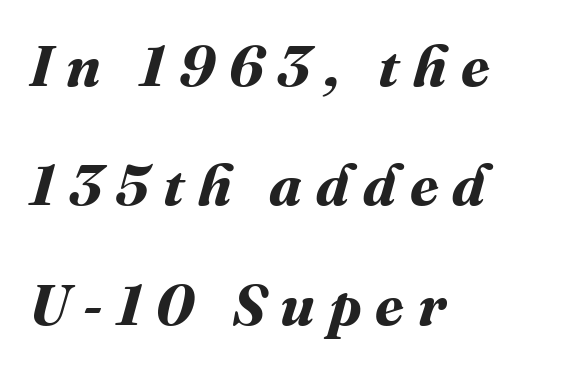
Short note: letters widely spaced. Interline gaps are noticeably wide in this sample. Descender tails drop into unmarked territory. Does the weight exceed regular? Yes, all the way to bold.
